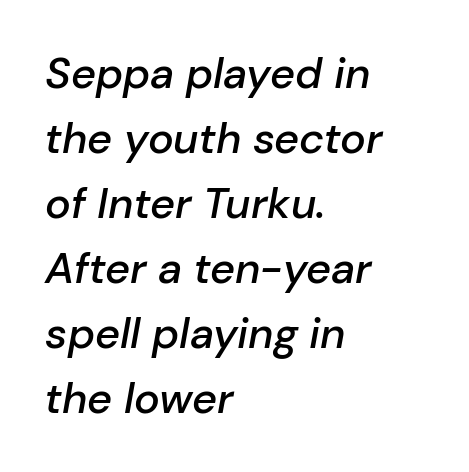
The image shows 43 px semibold type, italic (leaning right); set left-aligned, normal line spacing (1.51x), normal letter spacing, not underlined; low stroke contrast and a medium x-height.
